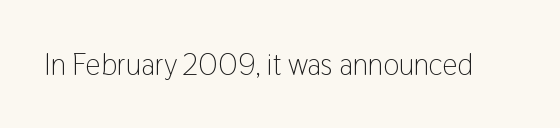
The image shows 30 px light, condensed sans-serif type, upright; set normal letter spacing, not underlined; low stroke contrast and a medium x-height.
